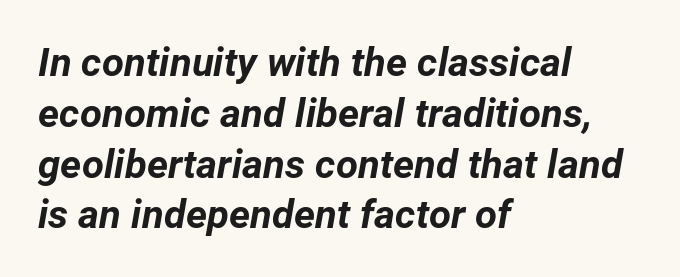
{"italic": "yes", "lean": "right", "slant_degrees": 12, "bold": "yes", "weight": "bold", "width": "normal", "stroke_contrast": "low", "x_height": "medium", "monospaced": "no", "underline": "no", "align": "left", "line_spacing": "normal", "line_spacing_ratio": 1.27, "letter_spacing": "normal", "letter_spacing_em": 0.0, "glyph_px": 40}
